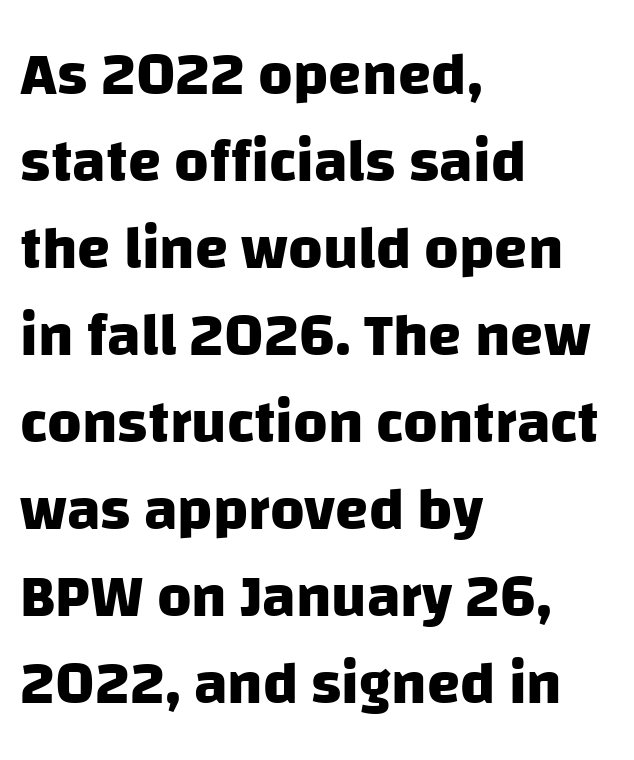
Q: Is the text bold? A: Yes.
Q: Is the typeface a serif or a sans-serif typeface? A: Sans-serif.
Q: Is the text underlined? A: No.
Q: How is the paragraph aligned? A: Left-aligned.
Q: Is the spacing between letters normal or unusually wide? A: Normal.
Q: Is the spacing between lines tight, normal or loose? A: Normal.
Q: Width (condensed, normal, or wide)? A: Normal.
Q: Stroke contrast? A: Low.
Q: x-height? A: Large.
Q: Monospaced? A: No.
